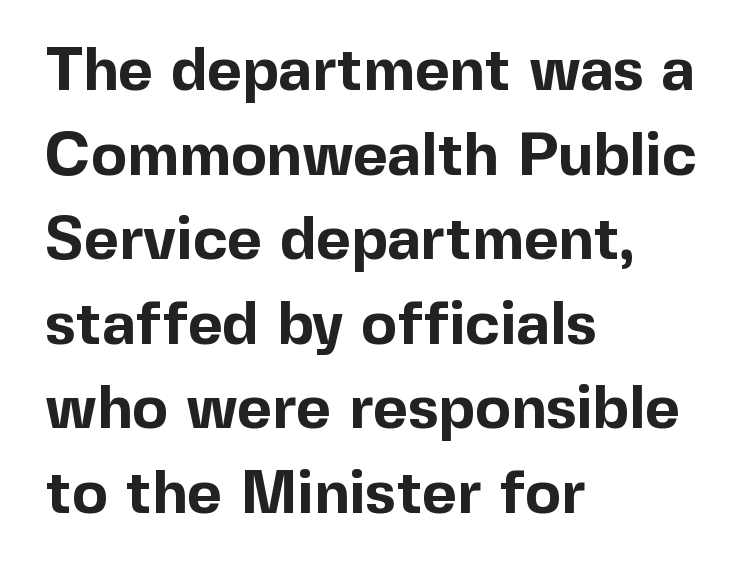
Q: Is the text bold? A: Yes.
Q: Is the text italic (slanted)? A: No, it is upright.
Q: Is the typeface a serif or a sans-serif typeface? A: Sans-serif.
Q: Is the text underlined? A: No.
Q: How is the paragraph aligned? A: Left-aligned.
Q: Is the spacing between letters normal or unusually wide? A: Normal.
Q: Is the spacing between lines tight, normal or loose? A: Normal.
Q: Width (condensed, normal, or wide)? A: Normal.
Q: x-height? A: Medium.
Q: Monospaced? A: No.
